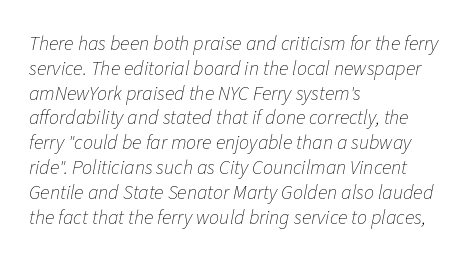
{"italic": "yes", "lean": "right", "slant_degrees": 11, "bold": "no", "underline": "no", "align": "left", "line_spacing_ratio": 1.24, "letter_spacing": "normal", "letter_spacing_em": 0.0, "glyph_px": 20}
